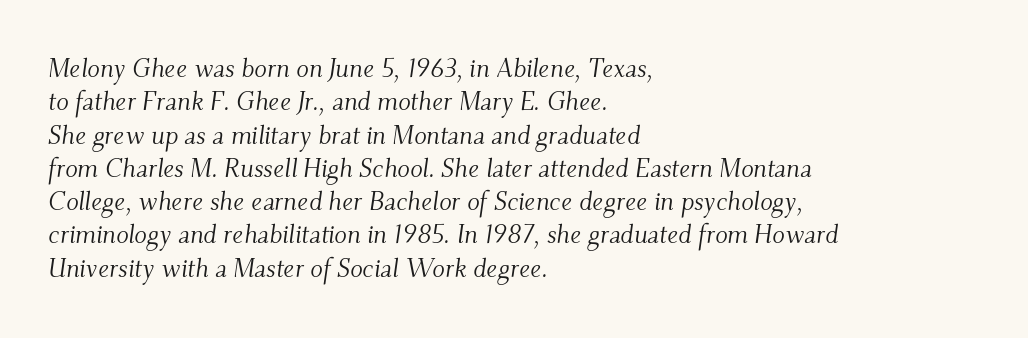
The image shows 26 px text type, italic (leaning right); set left-aligned, normal line spacing (1.28x), normal letter spacing, not underlined.
